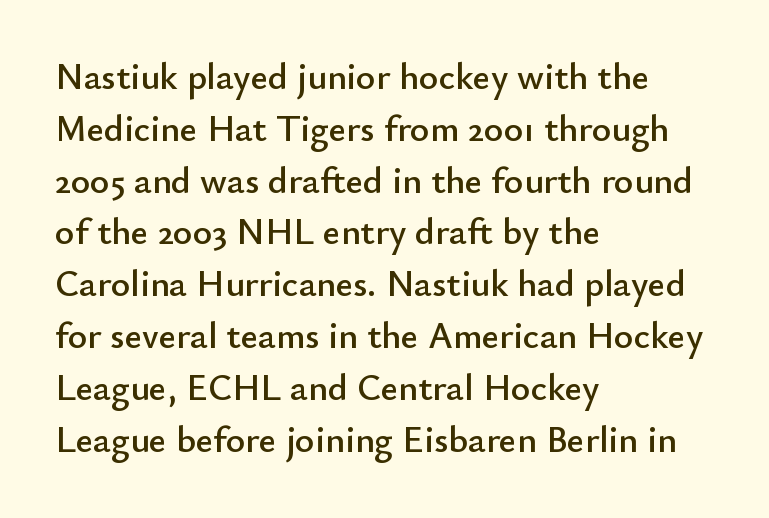
{"serif": "no", "italic": "no", "width": "normal", "stroke_contrast": "low", "x_height": "small", "monospaced": "no", "underline": "no", "align": "left", "line_spacing": "normal", "line_spacing_ratio": 1.4, "letter_spacing": "normal", "letter_spacing_em": 0.0, "glyph_px": 37}
